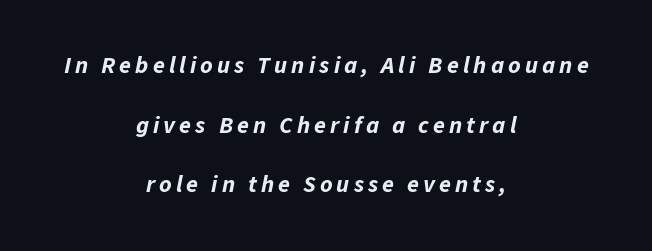
The image shows 24 px bold type, italic (leaning right); set centered, loose line spacing (2.48x), not underlined.
